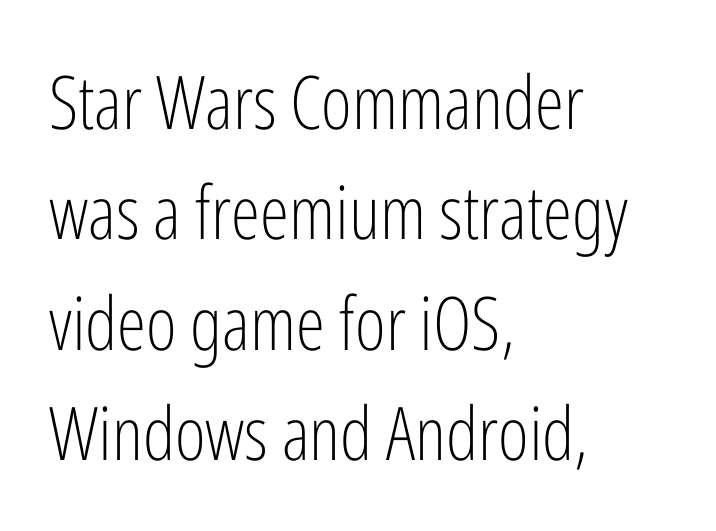
Q: Is the text bold? A: No.
Q: Is the text italic (slanted)? A: No, it is upright.
Q: Is the typeface a serif or a sans-serif typeface? A: Sans-serif.
Q: Is the text underlined? A: No.
Q: How is the paragraph aligned? A: Left-aligned.
Q: Is the spacing between letters normal or unusually wide? A: Normal.
Q: Is the spacing between lines tight, normal or loose? A: Normal.
Q: Width (condensed, normal, or wide)? A: Condensed.
Q: Stroke contrast? A: Low.
Q: x-height? A: Medium.
Q: Monospaced? A: No.
